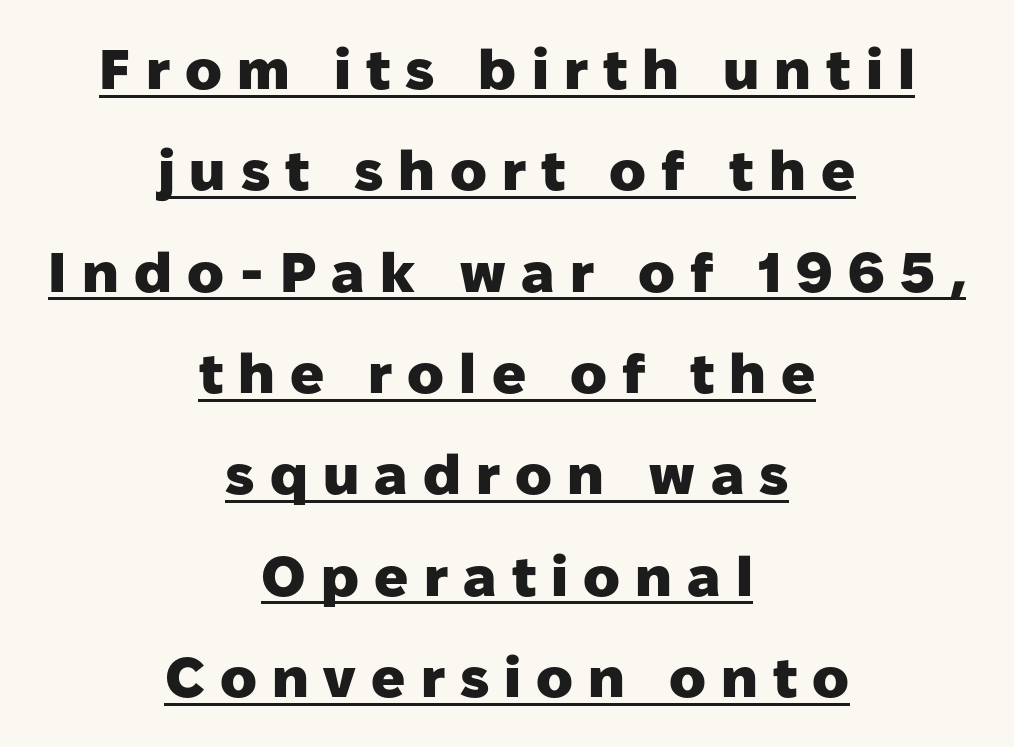
Q: Is the text bold? A: Yes.
Q: Is the text italic (slanted)? A: No, it is upright.
Q: Is the typeface a serif or a sans-serif typeface? A: Sans-serif.
Q: Is the text underlined? A: Yes.
Q: How is the paragraph aligned? A: Centered.
Q: Is the spacing between letters normal or unusually wide? A: Unusually wide.
Q: Width (condensed, normal, or wide)? A: Normal.
Q: Stroke contrast? A: Low.
Q: x-height? A: Medium.
Q: Monospaced? A: No.
